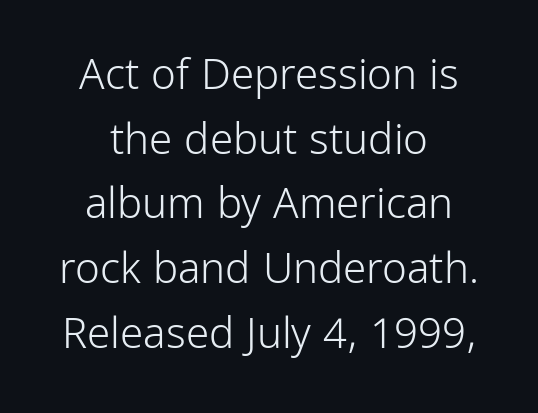
{"serif": "no", "italic": "no", "bold": "no", "weight": "light", "width": "condensed", "stroke_contrast": "low", "x_height": "medium", "monospaced": "no", "underline": "no", "align": "center", "line_spacing": "normal", "line_spacing_ratio": 1.54, "letter_spacing": "normal", "letter_spacing_em": 0.0, "glyph_px": 42}
